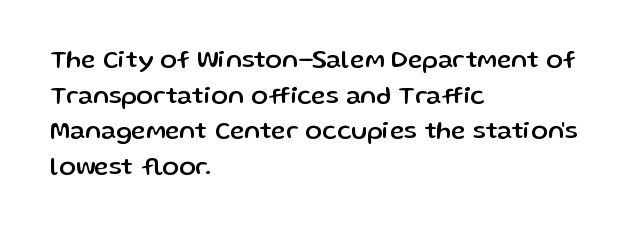
Q: Is the text italic (slanted)? A: No, it is upright.
Q: Is the text underlined? A: No.
Q: How is the paragraph aligned? A: Left-aligned.
Q: Is the spacing between letters normal or unusually wide? A: Normal.
Q: Is the spacing between lines tight, normal or loose? A: Normal.
